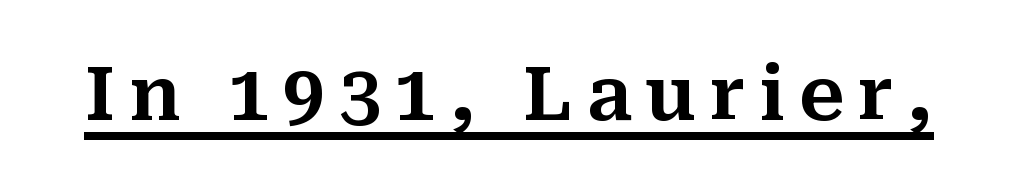
The lettering holds an erect, upright posture throughout. A continuous stroke trails under the words, as in a hyperlink. Classification — serif. Proportional: the letters do not fall into vertical columns.
